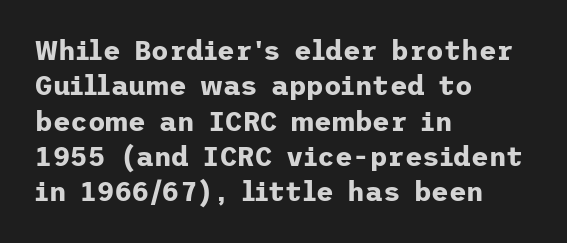
The image shows 27 px bold type, upright; set left-aligned, normal line spacing (1.31x), normal letter spacing, not underlined.
